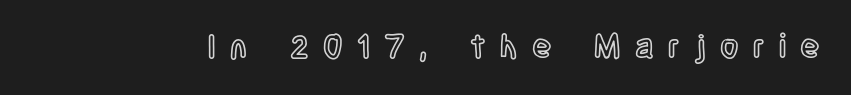
The image shows 32 px condensed type, upright; set unusually wide letter spacing (+0.45 em), not underlined; a large x-height.
